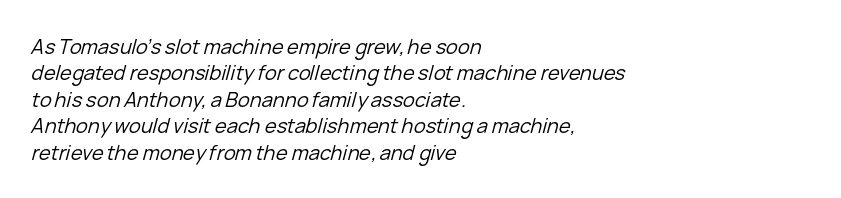
Q: Is the text bold? A: No.
Q: Is the text italic (slanted)? A: Yes, it leans right by about 15 degrees.
Q: Is the text underlined? A: No.
Q: How is the paragraph aligned? A: Left-aligned.
Q: Is the spacing between letters normal or unusually wide? A: Normal.
Q: Is the spacing between lines tight, normal or loose? A: Normal.
